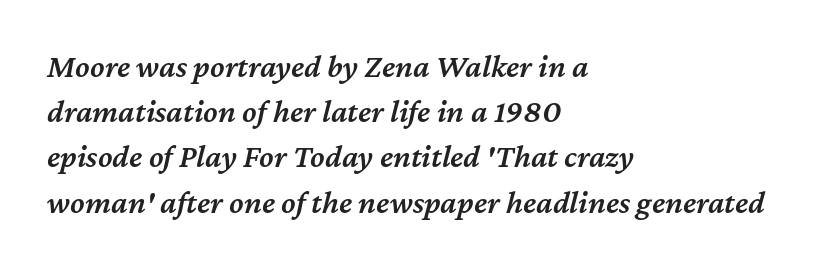
{"italic": "yes", "lean": "right", "slant_degrees": 12, "bold": "semi", "weight": "semibold", "width": "normal", "stroke_contrast": "medium", "x_height": "medium", "monospaced": "no", "underline": "no", "align": "left", "line_spacing": "normal", "line_spacing_ratio": 1.37, "letter_spacing": "normal", "letter_spacing_em": 0.0, "glyph_px": 33}
